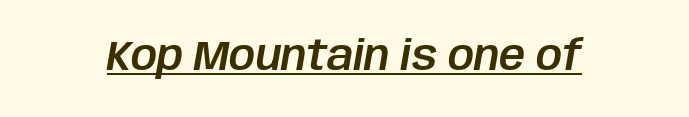
Q: Is the text italic (slanted)? A: Yes, it leans right by about 10 degrees.
Q: Is the text underlined? A: Yes.
Q: Is the spacing between letters normal or unusually wide? A: Normal.
Q: Width (condensed, normal, or wide)? A: Normal.
Q: Stroke contrast? A: Low.
Q: x-height? A: Large.
Q: Monospaced? A: No.
